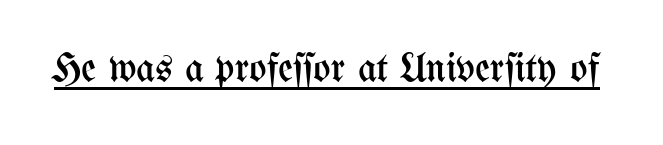
The image shows 41 px regular-weight, condensed type, upright; set normal letter spacing, underlined; medium stroke contrast and a medium x-height.
